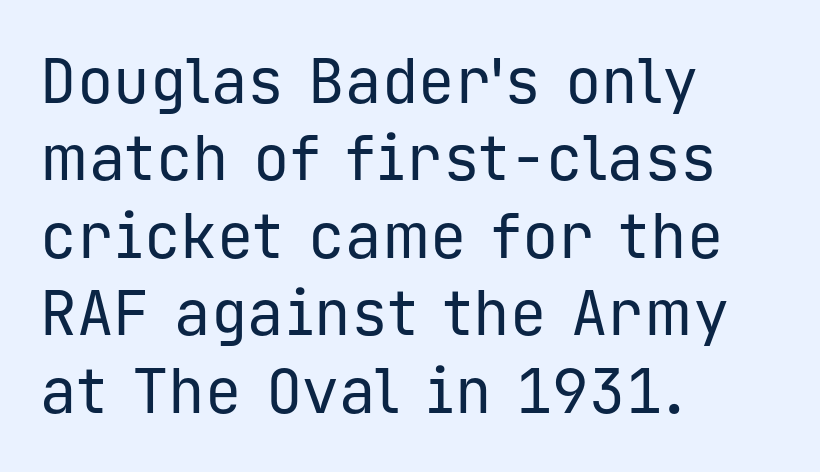
Q: Is the text bold? A: No.
Q: Is the text italic (slanted)? A: No, it is upright.
Q: Is the typeface a serif or a sans-serif typeface? A: Sans-serif.
Q: Is the text underlined? A: No.
Q: How is the paragraph aligned? A: Left-aligned.
Q: Is the spacing between letters normal or unusually wide? A: Normal.
Q: Is the spacing between lines tight, normal or loose? A: Normal.
Q: Width (condensed, normal, or wide)? A: Normal.
Q: Stroke contrast? A: Low.
Q: x-height? A: Medium.
Q: Monospaced? A: Yes.
